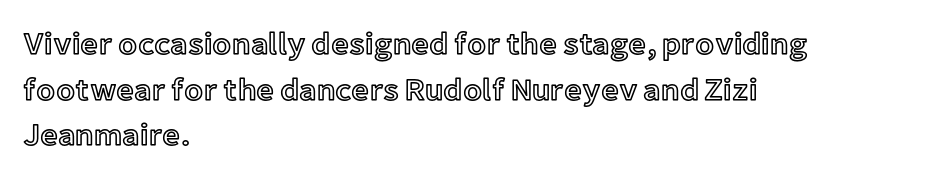
Glyph-to-glyph distance matches everyday printed text. Do the characters align in a grid? No, the font is proportional. The lines are quadded left. The vertical gap from one line to the next is medium.
